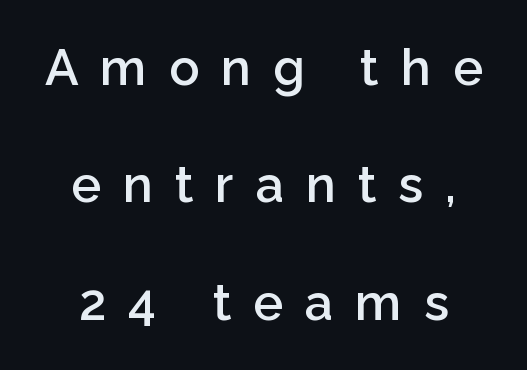
The image shows 50 px semibold sans-serif type, upright; set loose line spacing (2.35x), unusually wide letter spacing (+0.44 em), not underlined; low stroke contrast and a medium x-height.
